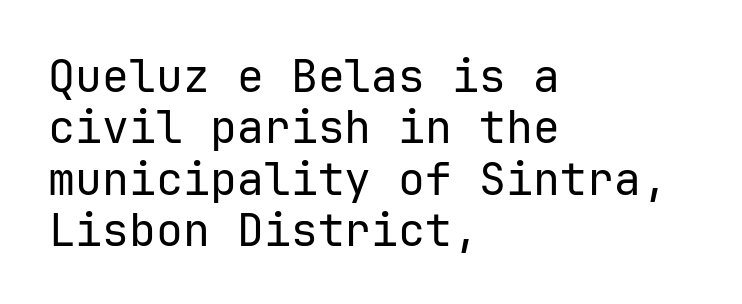
No italicization has been applied; the sample stays upright. Weight: in the light-to-regular range. What's the leading like? Squeezed, with rows nearly overlapping. Descenders hang freely into open space. The tracking reads as untouched default to a designer's eye.
